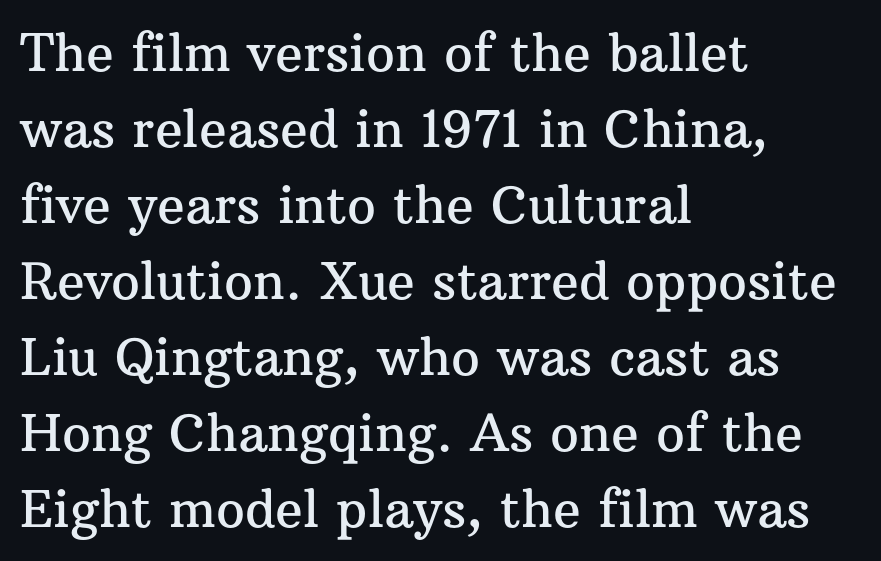
The image shows 51 px serif type, upright; set left-aligned, normal line spacing (1.49x), normal letter spacing, not underlined; medium stroke contrast and a medium x-height.
